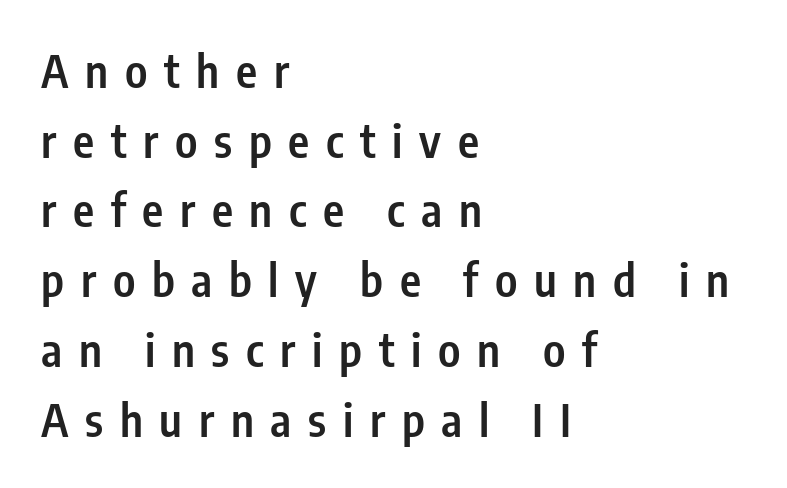
Posture: upright roman. A typesetter would call this heavily tracked-out type. You could not count columns in this text — the font is proportionally spaced. In CSS terms this would be text-align: left. What kind of face is this? One without serifs — a sans. Anything drawn beneath the words? Only blank space.
